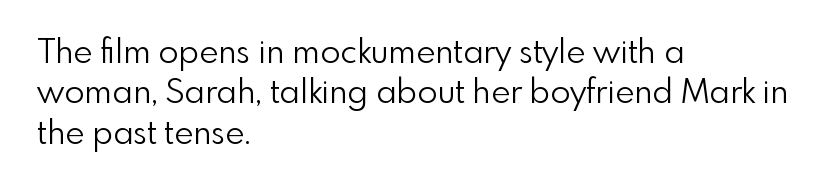
Q: Is the text bold? A: No.
Q: Is the text italic (slanted)? A: No, it is upright.
Q: Is the typeface a serif or a sans-serif typeface? A: Sans-serif.
Q: Is the text underlined? A: No.
Q: How is the paragraph aligned? A: Left-aligned.
Q: Is the spacing between letters normal or unusually wide? A: Normal.
Q: Width (condensed, normal, or wide)? A: Normal.
Q: Stroke contrast? A: Low.
Q: x-height? A: Small.
Q: Monospaced? A: No.
